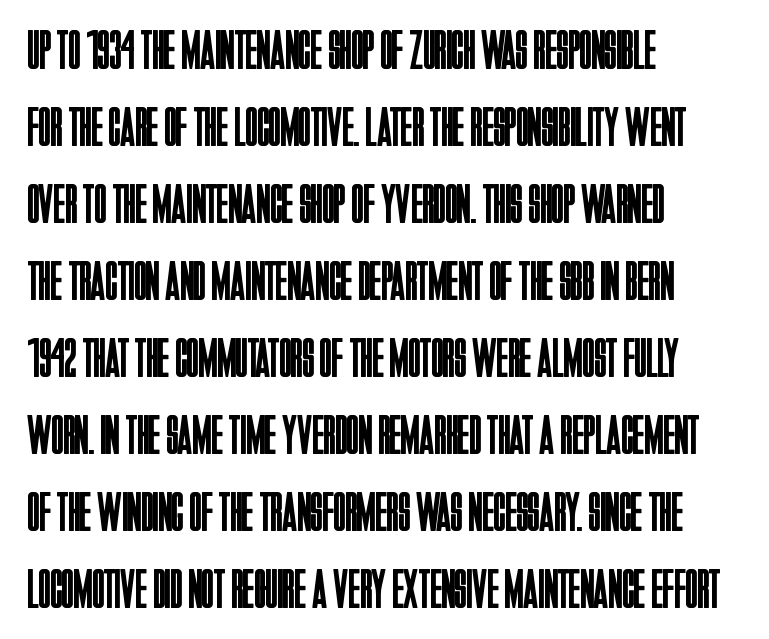
Layout note: lines flush left. Vertical strokes here are truly vertical. Serifs: no, the terminals of the letterforms are clean. The foot of each line stays bare and open. Counters stay open thanks to moderate or lighter strokes. The vertical gap from one line to the next is medium.
